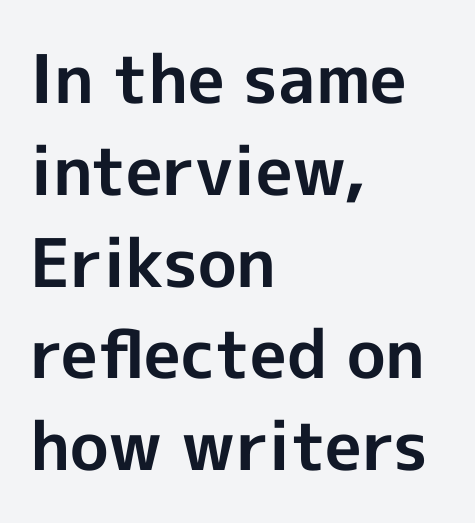
The image shows 67 px bold sans-serif type, upright; set left-aligned, normal line spacing (1.37x), normal letter spacing, not underlined; a medium x-height.
